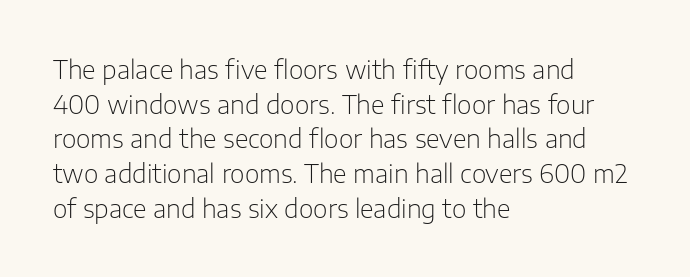
Q: Is the text bold? A: No.
Q: Is the text italic (slanted)? A: No, it is upright.
Q: Is the text underlined? A: No.
Q: How is the paragraph aligned? A: Left-aligned.
Q: Is the spacing between letters normal or unusually wide? A: Normal.
Q: Is the spacing between lines tight, normal or loose? A: Normal.
